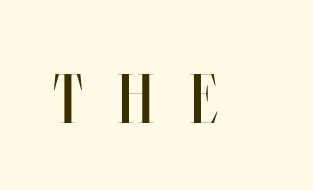
Q: Is the text bold? A: No.
Q: Is the text italic (slanted)? A: No, it is upright.
Q: Is the text underlined? A: No.
Q: Is the spacing between letters normal or unusually wide? A: Unusually wide.
Q: Width (condensed, normal, or wide)? A: Condensed.
Q: Stroke contrast? A: Medium.
Q: x-height? A: Large.
Q: Monospaced? A: No.
